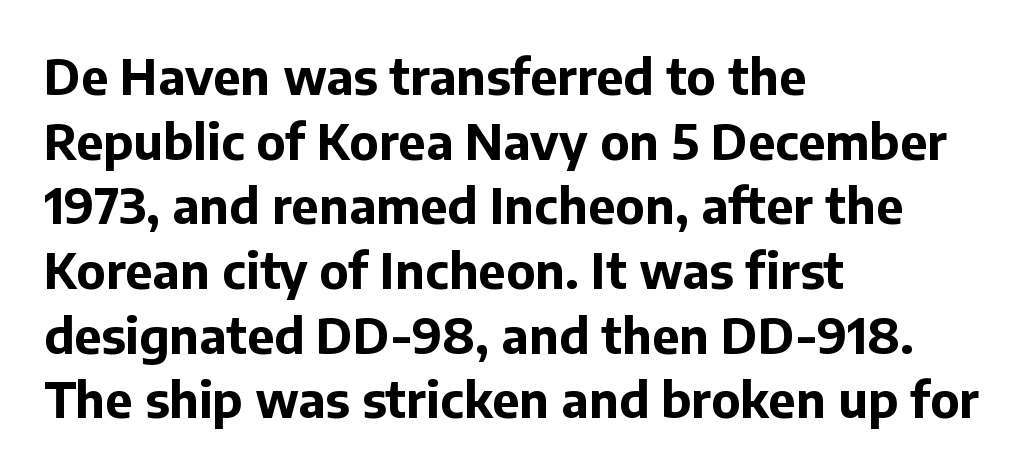
Q: Is the text bold? A: Yes.
Q: Is the text italic (slanted)? A: No, it is upright.
Q: Is the typeface a serif or a sans-serif typeface? A: Sans-serif.
Q: Is the text underlined? A: No.
Q: How is the paragraph aligned? A: Left-aligned.
Q: Is the spacing between letters normal or unusually wide? A: Normal.
Q: Is the spacing between lines tight, normal or loose? A: Normal.
Q: Width (condensed, normal, or wide)? A: Normal.
Q: Stroke contrast? A: Low.
Q: x-height? A: Medium.
Q: Monospaced? A: No.
